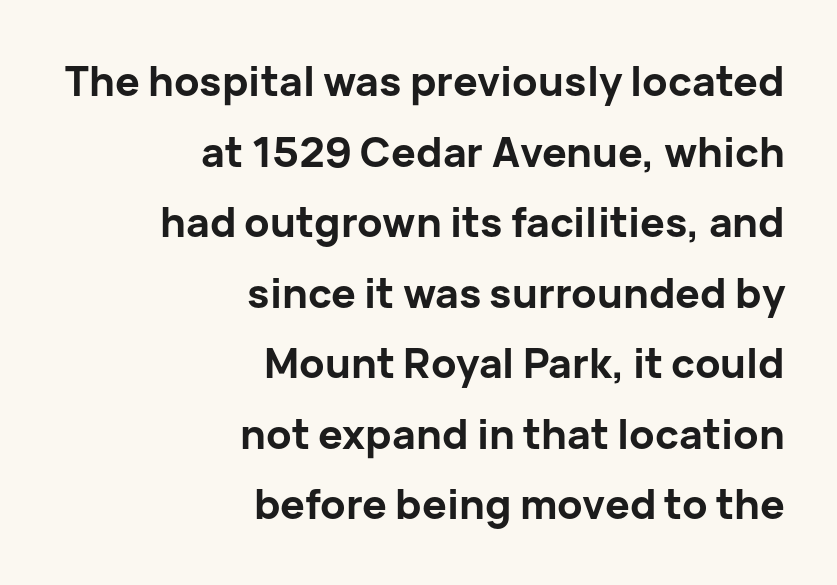
Q: Is the text bold? A: Yes.
Q: Is the text italic (slanted)? A: No, it is upright.
Q: Is the typeface a serif or a sans-serif typeface? A: Sans-serif.
Q: Is the text underlined? A: No.
Q: How is the paragraph aligned? A: Right-aligned.
Q: Is the spacing between letters normal or unusually wide? A: Normal.
Q: Width (condensed, normal, or wide)? A: Normal.
Q: Stroke contrast? A: Low.
Q: x-height? A: Medium.
Q: Monospaced? A: No.
